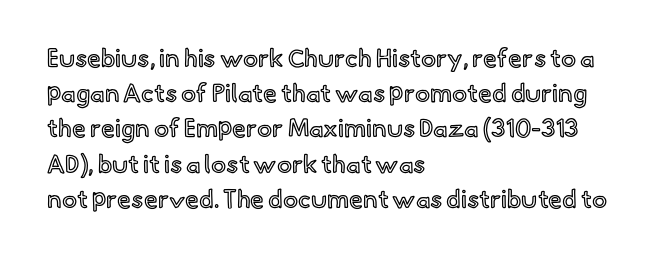
{"italic": "no", "underline": "no", "align": "left", "line_spacing": "normal", "line_spacing_ratio": 1.41, "letter_spacing": "normal", "letter_spacing_em": 0.0, "glyph_px": 25}
